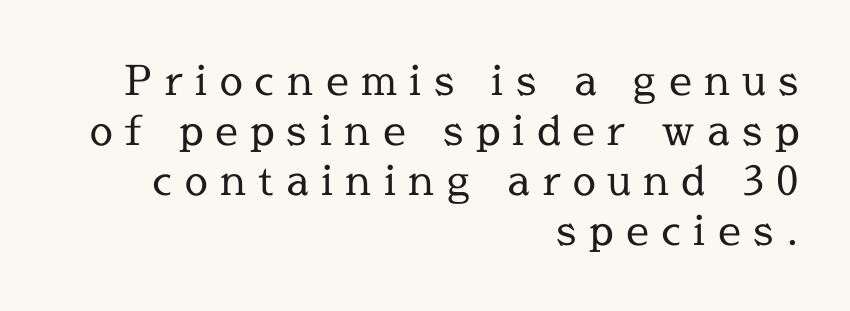
The image shows 41 px regular-weight serif type, upright; set right-aligned, line spacing 1.22x, unusually wide letter spacing (+0.3 em), not underlined; a medium x-height.
